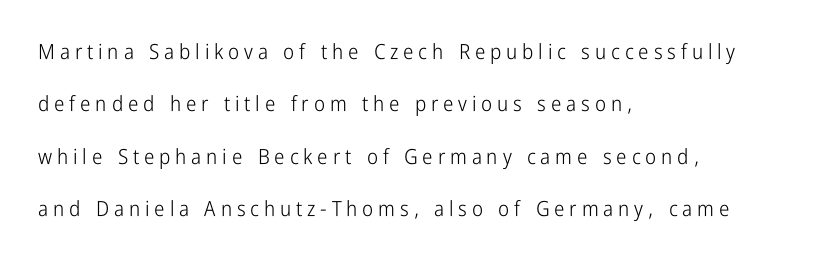
{"italic": "no", "bold": "no", "underline": "no", "align": "left", "line_spacing": "loose", "line_spacing_ratio": 2.49, "letter_spacing": "wide", "letter_spacing_em": 0.23, "glyph_px": 21}
